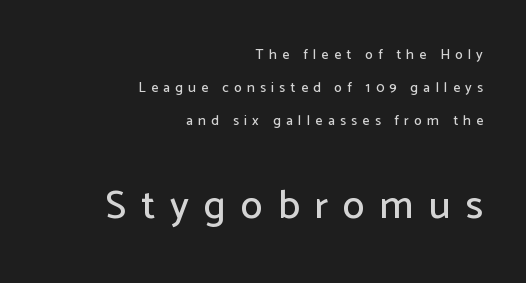
{"serif": "no", "italic": "no", "width": "normal", "stroke_contrast": "low", "x_height": "medium", "monospaced": "no", "underline": "no", "align": "right", "line_spacing": "loose", "line_spacing_ratio": 2.35, "letter_spacing": "wide", "letter_spacing_em": 0.38, "larger_block": "second", "size_ratio": 2.86, "glyph_px": 40}
